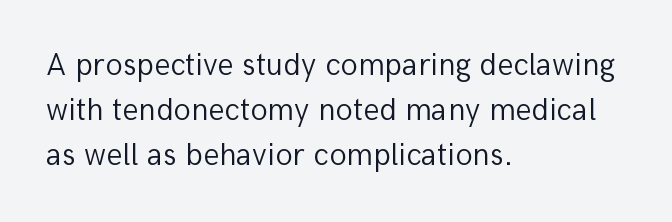
Q: Is the text bold? A: No.
Q: Is the text italic (slanted)? A: No, it is upright.
Q: Is the typeface a serif or a sans-serif typeface? A: Sans-serif.
Q: Is the text underlined? A: No.
Q: How is the paragraph aligned? A: Left-aligned.
Q: Is the spacing between letters normal or unusually wide? A: Normal.
Q: Is the spacing between lines tight, normal or loose? A: Normal.
Q: Width (condensed, normal, or wide)? A: Normal.
Q: Stroke contrast? A: Low.
Q: x-height? A: Medium.
Q: Monospaced? A: No.
